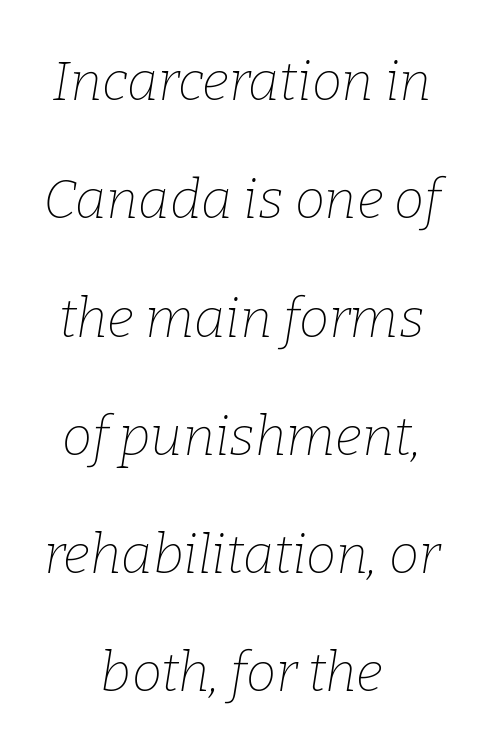
{"serif": "yes", "italic": "yes", "lean": "right", "slant_degrees": 9, "bold": "no", "weight": "thin", "width": "normal", "stroke_contrast": "low", "x_height": "medium", "monospaced": "no", "underline": "no", "align": "center", "line_spacing": "loose", "line_spacing_ratio": 2.19, "letter_spacing": "normal", "letter_spacing_em": 0.0, "glyph_px": 54}
